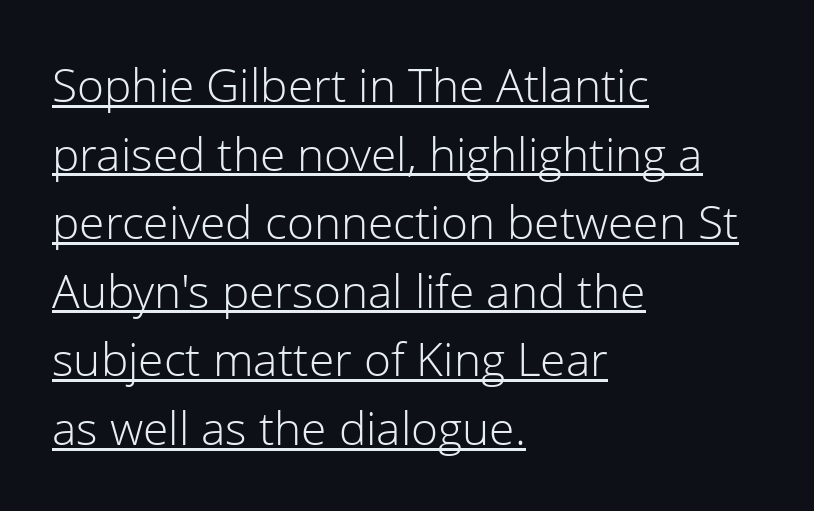
The image shows 46 px light sans-serif type, upright; set left-aligned, normal line spacing (1.49x), normal letter spacing, underlined; low stroke contrast and a medium x-height.
